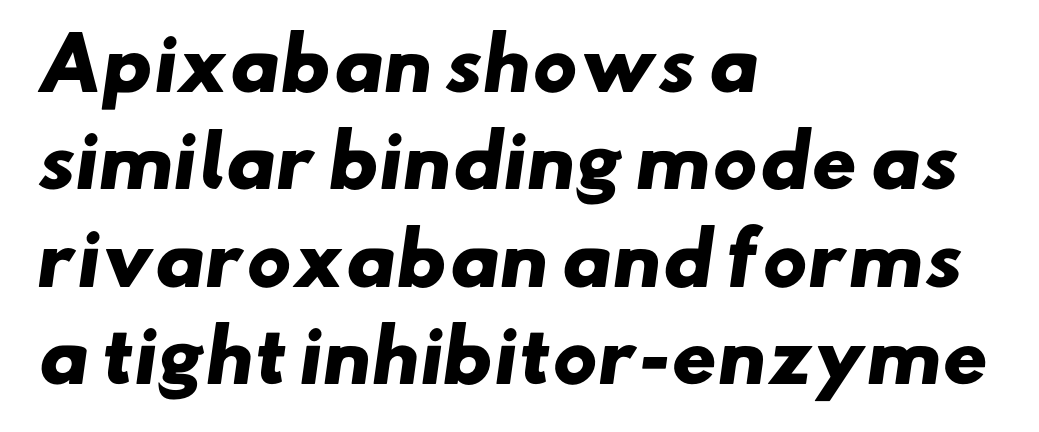
The image shows 70 px heavy, wide sans-serif type; set left-aligned, normal line spacing (1.39x), normal letter spacing, not underlined; low stroke contrast and a small x-height.
